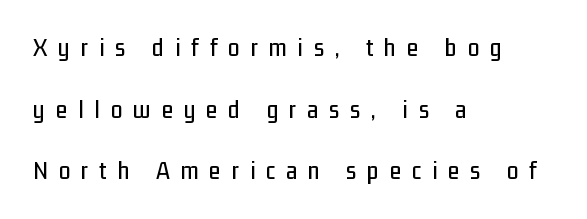
The image shows 26 px text type, upright; set left-aligned, loose line spacing (2.37x), unusually wide letter spacing (+0.42 em), not underlined.
